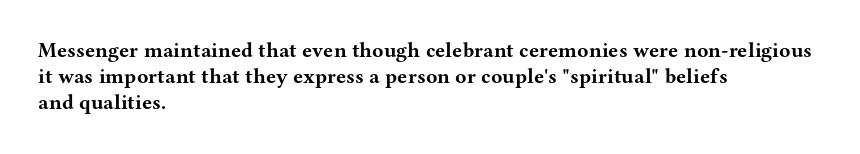
Q: Is the text bold? A: Yes.
Q: Is the text italic (slanted)? A: No, it is upright.
Q: Is the text underlined? A: No.
Q: How is the paragraph aligned? A: Left-aligned.
Q: Is the spacing between letters normal or unusually wide? A: Normal.
